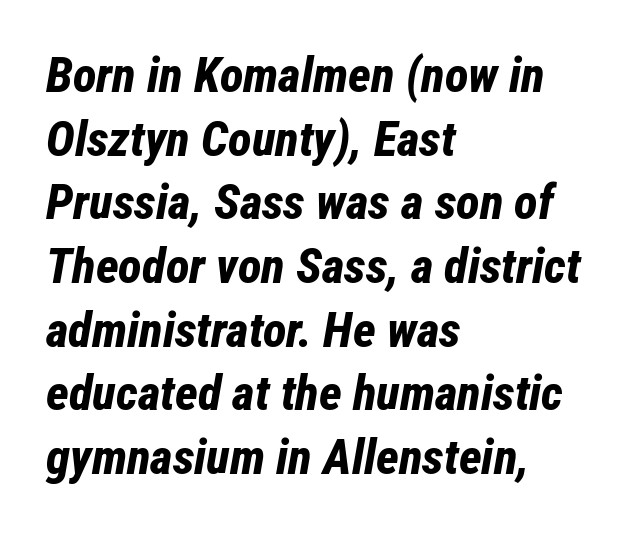
Characters follow at the spacing the type designer built in. What's the leading like? Ordinary, nothing unusual. Characters are canted at an angle relative to the baseline's perpendicular. Strong, thick strokes mark this as bold type. A student would call this left alignment; a typographer would say flush left, rag right. The words here are not underlined.
